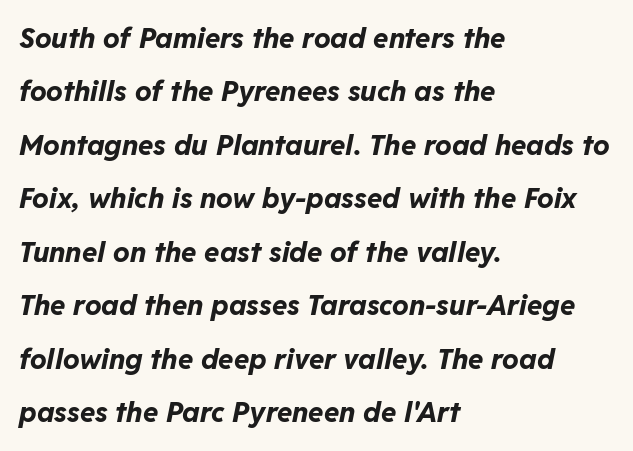
Check the space under the baseline: it is left empty. Emphasis by weight is at full strength: bold. How are the letters spaced? Ordinarily, with no added tracking. The leading is generous, giving the passage an open texture.
